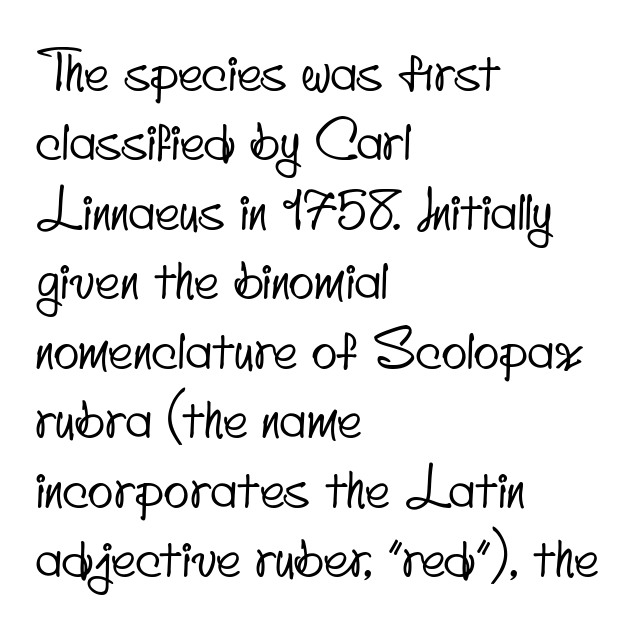
The vertical gap from one line to the next is medium. Words float on clear page, feet unadorned. Letterform terminals end flat and unadorned throughout the passage. Spacing verdict: proportional, widths tailored to each character. Tracking value appears to be zero — textbook default spacing.
